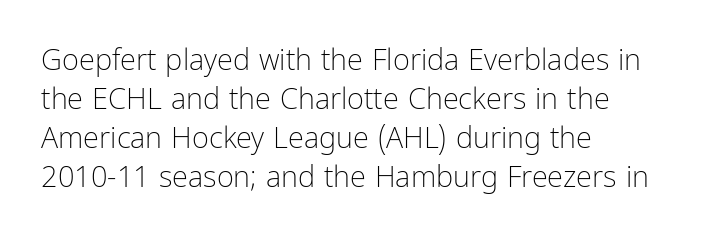
{"serif": "no", "italic": "no", "bold": "no", "weight": "light", "width": "condensed", "stroke_contrast": "low", "x_height": "medium", "monospaced": "no", "underline": "no", "align": "left", "line_spacing": "normal", "line_spacing_ratio": 1.35, "letter_spacing": "normal", "letter_spacing_em": 0.0, "glyph_px": 29}
